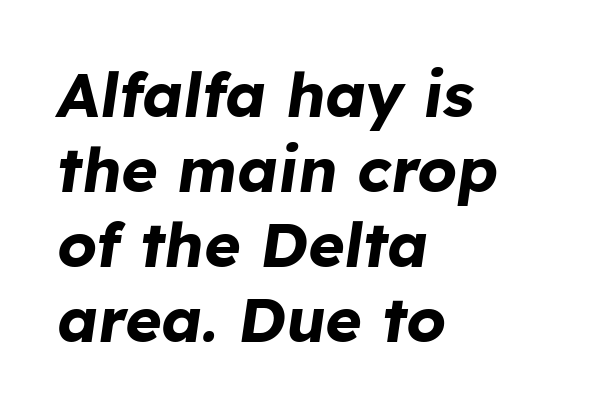
{"italic": "yes", "lean": "right", "slant_degrees": 8, "bold": "yes", "weight": "bold", "width": "normal", "stroke_contrast": "low", "x_height": "medium", "monospaced": "no", "underline": "no", "align": "left", "line_spacing_ratio": 1.21, "letter_spacing": "normal", "letter_spacing_em": 0.0, "glyph_px": 62}
